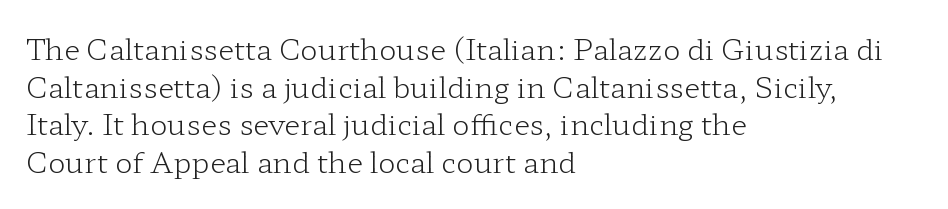
{"serif": "yes", "italic": "no", "bold": "no", "weight": "light", "width": "wide", "stroke_contrast": "low", "x_height": "medium", "monospaced": "no", "underline": "no", "align": "left", "line_spacing": "normal", "line_spacing_ratio": 1.3, "letter_spacing": "normal", "letter_spacing_em": 0.0, "glyph_px": 29}
